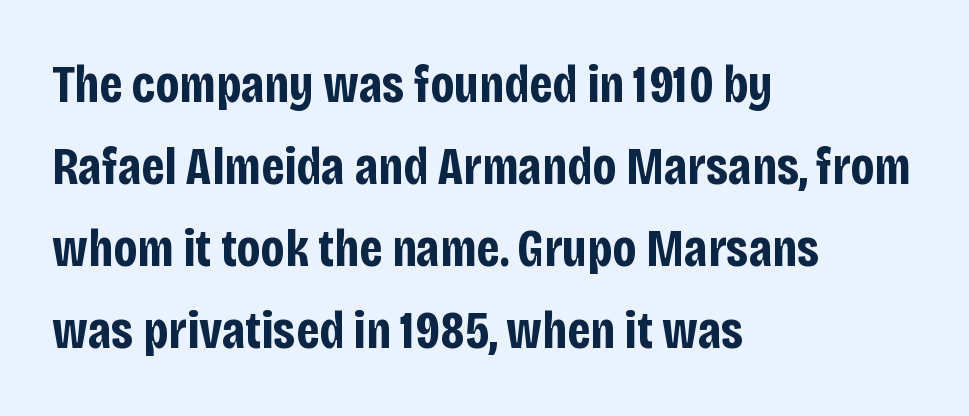
{"serif": "no", "italic": "no", "bold": "yes", "weight": "bold", "width": "condensed", "stroke_contrast": "low", "x_height": "large", "monospaced": "no", "underline": "no", "align": "left", "line_spacing": "normal", "line_spacing_ratio": 1.55, "letter_spacing": "normal", "letter_spacing_em": 0.0, "glyph_px": 53}
